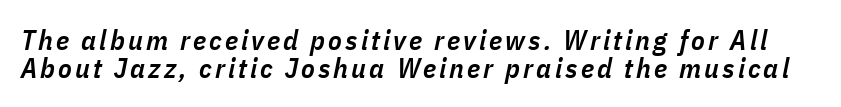
{"italic": "yes", "lean": "right", "slant_degrees": 11, "bold": "semi", "weight": "semibold", "width": "condensed", "stroke_contrast": "low", "x_height": "medium", "monospaced": "no", "underline": "no", "line_spacing": "tight", "line_spacing_ratio": 1.0, "glyph_px": 28}
